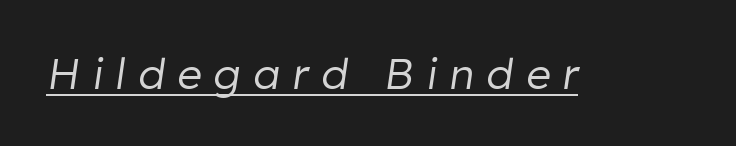
The image shows 43 px regular-weight type, italic (leaning right); set unusually wide letter spacing (+0.29 em), underlined; low stroke contrast and a medium x-height.
